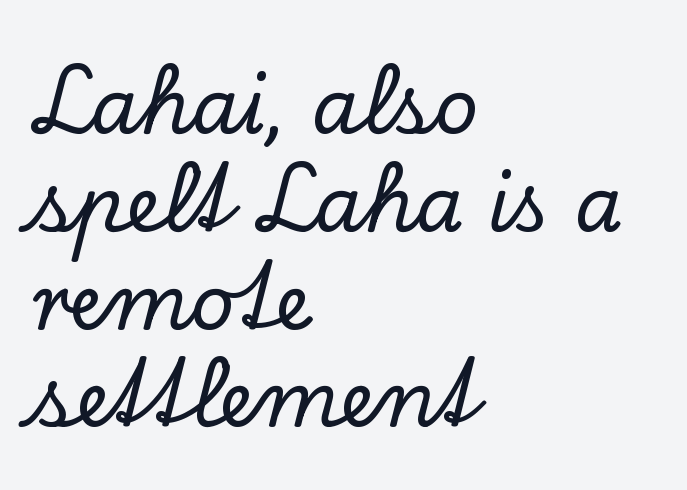
Q: Is the text italic (slanted)? A: Yes.
Q: Is the typeface a serif or a sans-serif typeface? A: Serif.
Q: Is the text underlined? A: No.
Q: How is the paragraph aligned? A: Left-aligned.
Q: Is the spacing between letters normal or unusually wide? A: Normal.
Q: Is the spacing between lines tight, normal or loose? A: Normal.
Q: Width (condensed, normal, or wide)? A: Normal.
Q: Stroke contrast? A: Low.
Q: x-height? A: Small.
Q: Monospaced? A: No.
